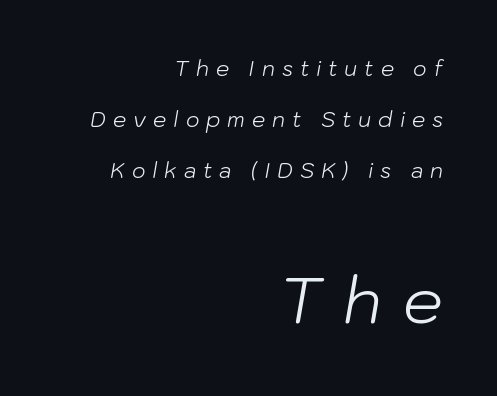
The image shows 63 px light type, italic (leaning right); set right-aligned, loose line spacing (2.44x), unusually wide letter spacing (+0.33 em), not underlined; the second (bottom) block is 3.0x larger; low stroke contrast and a medium x-height.
